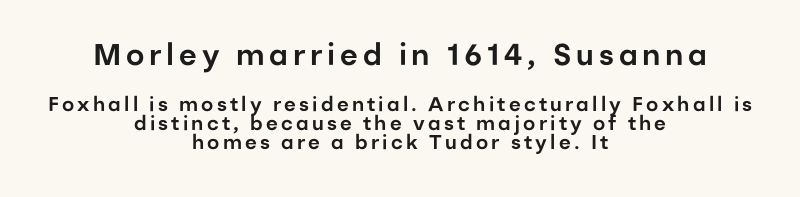
Q: Is the text italic (slanted)? A: No, it is upright.
Q: Is the typeface a serif or a sans-serif typeface? A: Sans-serif.
Q: Is the text underlined? A: No.
Q: How is the paragraph aligned? A: Centered.
Q: Is the spacing between lines tight, normal or loose? A: Tight.
Q: Which block of text is set in a larger size, the first (top) or the second (bottom)? A: The first (top) one.
Q: Width (condensed, normal, or wide)? A: Normal.
Q: Stroke contrast? A: Low.
Q: x-height? A: Medium.
Q: Monospaced? A: No.
